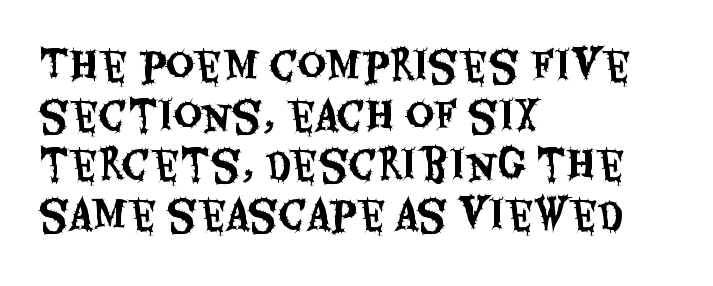
The image shows 39 px condensed sans-serif type, upright; set left-aligned, normal line spacing (1.27x), normal letter spacing, not underlined; medium stroke contrast and a large x-height.
